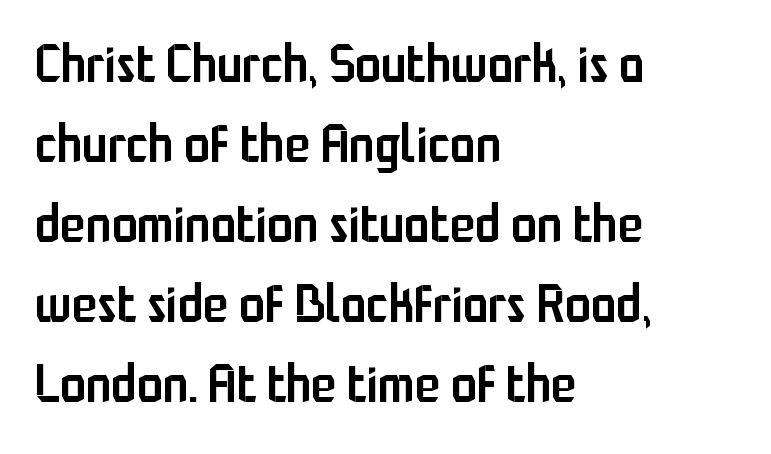
The lines in this sample share a left origin and differ only in where they stop. Students, this is semibold: more ink than regular, less than bold. The rendering uses natural spacing where letterforms have individual widths. The glyphs are unaccompanied by any horizontal stroke below them.
